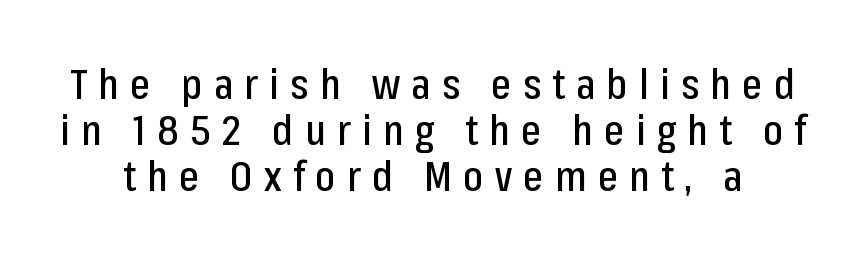
Q: Is the text italic (slanted)? A: No, it is upright.
Q: Is the typeface a serif or a sans-serif typeface? A: Sans-serif.
Q: Is the text underlined? A: No.
Q: Is the spacing between letters normal or unusually wide? A: Unusually wide.
Q: Is the spacing between lines tight, normal or loose? A: Tight.
Q: Width (condensed, normal, or wide)? A: Condensed.
Q: Stroke contrast? A: Low.
Q: x-height? A: Medium.
Q: Monospaced? A: No.
